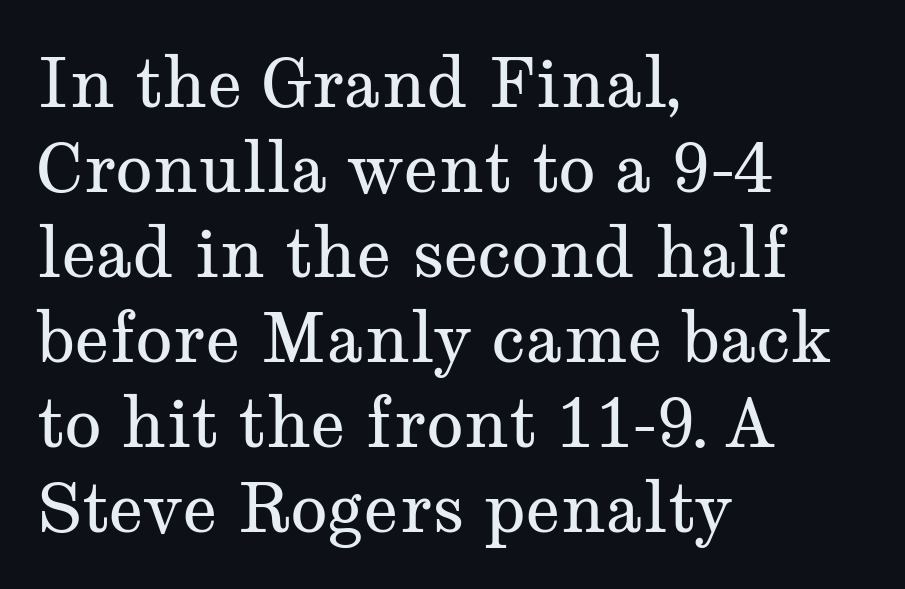
{"serif": "yes", "italic": "no", "bold": "no", "weight": "regular", "width": "wide", "stroke_contrast": "medium", "x_height": "medium", "monospaced": "no", "underline": "no", "align": "left", "line_spacing": "normal", "line_spacing_ratio": 1.25, "letter_spacing": "normal", "letter_spacing_em": 0.0, "glyph_px": 68}
